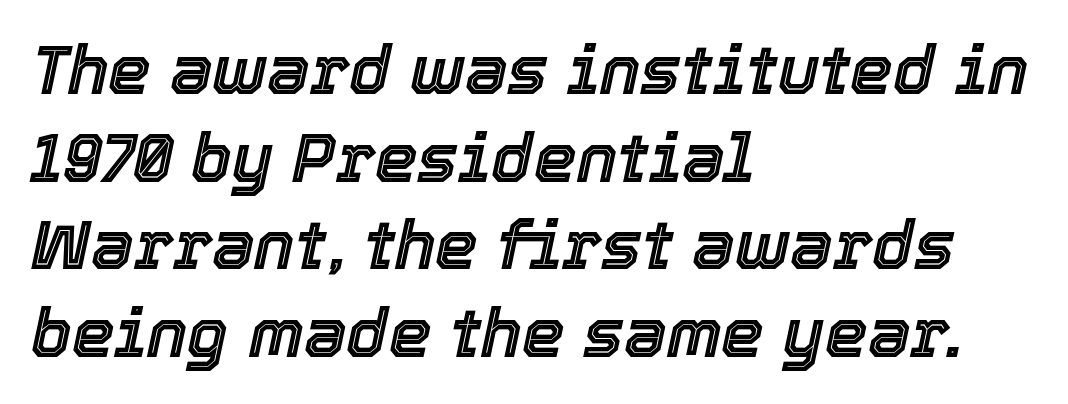
The image shows 68 px text type, italic (leaning right); set left-aligned, normal line spacing (1.29x), normal letter spacing, not underlined; a medium x-height.
